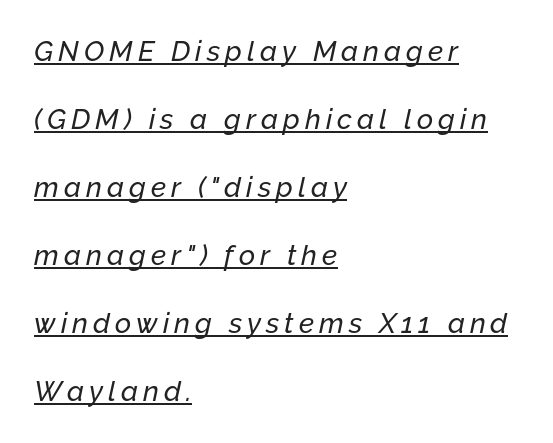
{"italic": "yes", "lean": "right", "slant_degrees": 12, "width": "normal", "stroke_contrast": "low", "x_height": "medium", "monospaced": "no", "underline": "yes", "align": "left", "line_spacing": "loose", "line_spacing_ratio": 2.43, "glyph_px": 28}
